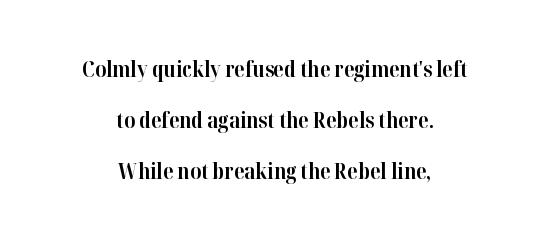
Teacher's note: observe the equal gaps on both sides — that is centered alignment. Beneath every word, the page is bare. The horizontal fit of the characters is conventional and even. The letters are bold, with thick, heavy strokes. How would I describe the line gaps? Wide and relaxed. Nope, not italic — everything's standing straight.
